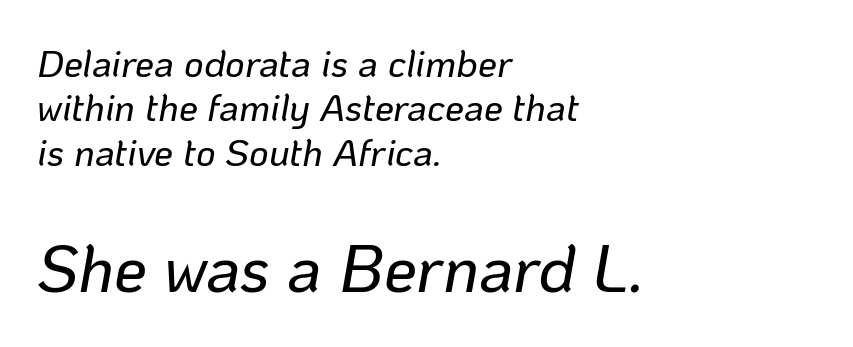
Q: Is the text italic (slanted)? A: Yes, it leans right by about 10 degrees.
Q: Is the text underlined? A: No.
Q: How is the paragraph aligned? A: Left-aligned.
Q: Is the spacing between letters normal or unusually wide? A: Normal.
Q: Which block of text is set in a larger size, the first (top) or the second (bottom)? A: The second (bottom) one.
Q: Width (condensed, normal, or wide)? A: Normal.
Q: Stroke contrast? A: Low.
Q: x-height? A: Medium.
Q: Monospaced? A: No.
